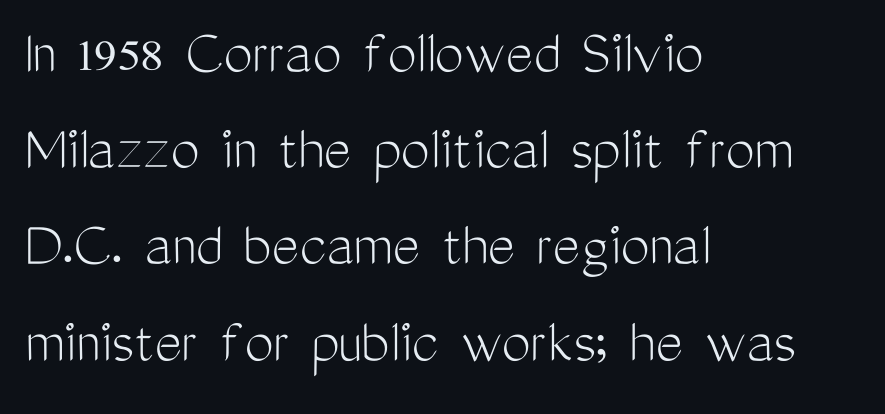
The image shows 65 px light, condensed sans-serif type, upright; set left-aligned, normal line spacing (1.48x), normal letter spacing, not underlined; medium stroke contrast and a medium x-height.
